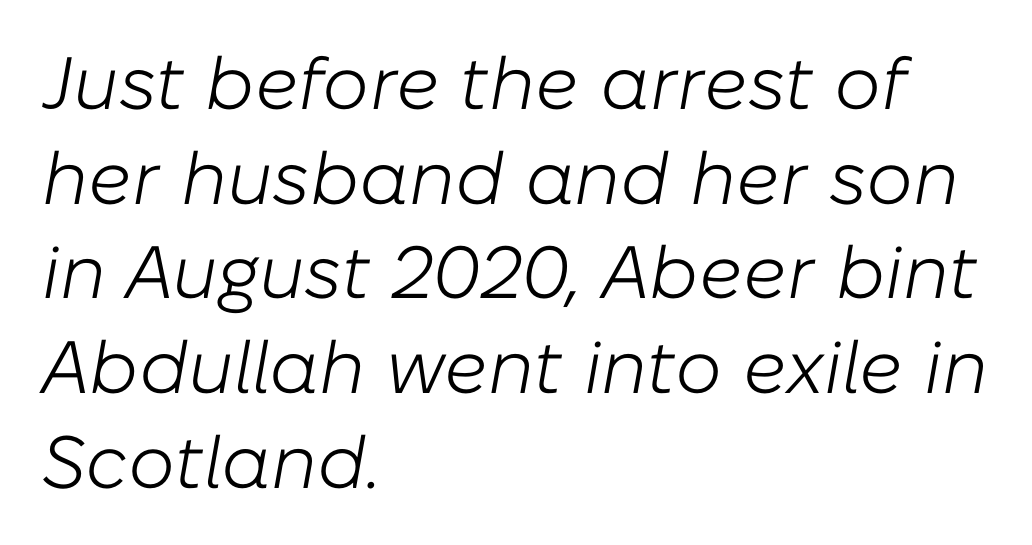
The tracking reads as untouched default to a designer's eye. The weight would be labelled regular, book, light, or lighter still. The rendering uses a moderate line-height, typical for paragraphs. Compared with ordinary roman type, these characters are visibly tilted. These lines stack with their left ends in a neat column.
